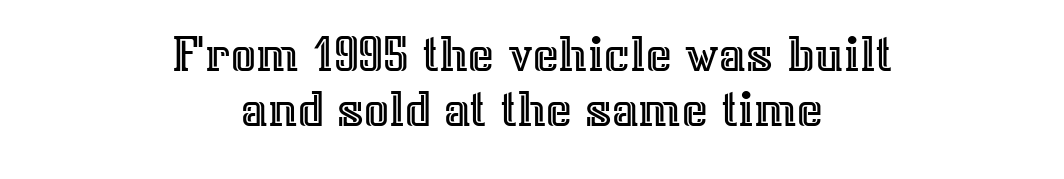
The image shows 55 px text type, upright; set centered, tight line spacing (1.0x), normal letter spacing, not underlined; a medium x-height.
